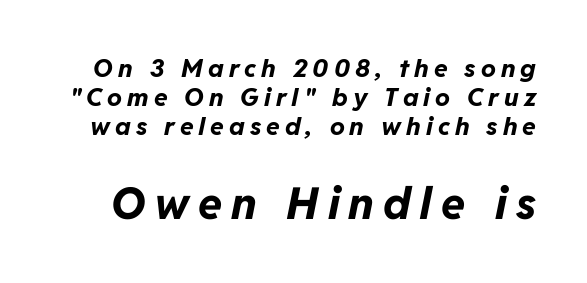
The image shows 44 px bold type, italic (leaning right); set line spacing 1.17x, unusually wide letter spacing (+0.2 em), not underlined; the second (bottom) block is 1.76x larger; low stroke contrast and a medium x-height.
